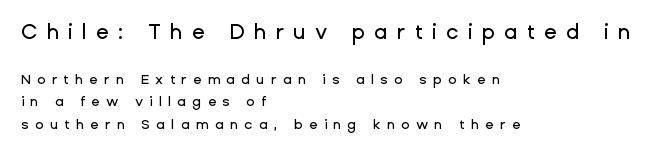
Q: Is the text italic (slanted)? A: No, it is upright.
Q: Is the text underlined? A: No.
Q: How is the paragraph aligned? A: Left-aligned.
Q: Is the spacing between letters normal or unusually wide? A: Unusually wide.
Q: Is the spacing between lines tight, normal or loose? A: Normal.
Q: Which block of text is set in a larger size, the first (top) or the second (bottom)? A: The first (top) one.
